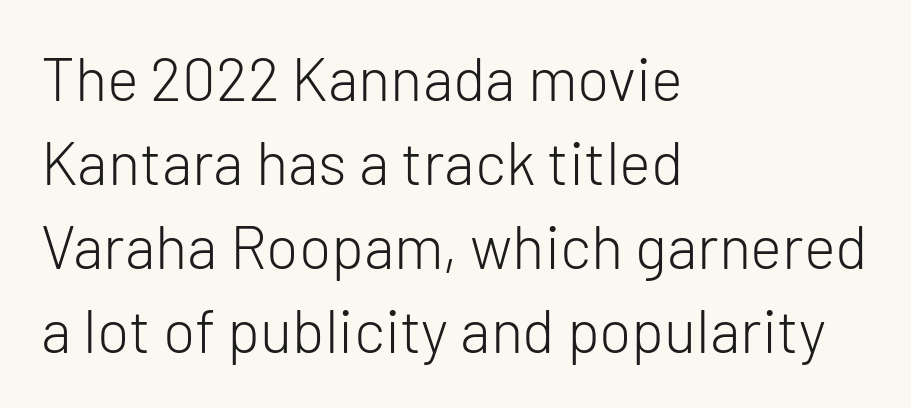
{"serif": "no", "italic": "no", "bold": "no", "weight": "light", "width": "normal", "stroke_contrast": "low", "x_height": "medium", "monospaced": "no", "underline": "no", "align": "left", "line_spacing": "normal", "line_spacing_ratio": 1.4, "letter_spacing": "normal", "letter_spacing_em": 0.0, "glyph_px": 60}
